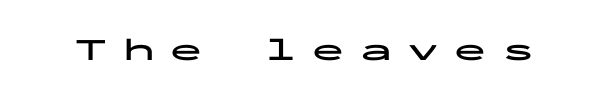
Nothing sits at the stroke ends, so this counts as sans-serif. Does the lettering tilt? It doesn't — this is upright. A typesetter would call this monospace, since all characters share one set width. In terms of letterspacing, this is a distinctly airy, spread setting.
